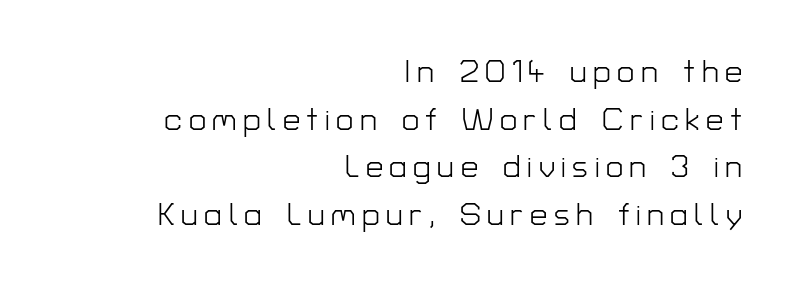
Spacing verdict: proportional, widths tailored to each character. Decoration check: the copy has no underline. The letters carry no serifs — their stems end cleanly without finishing strokes. Notice how the passage keeps a crisp vertical edge on the right only.
